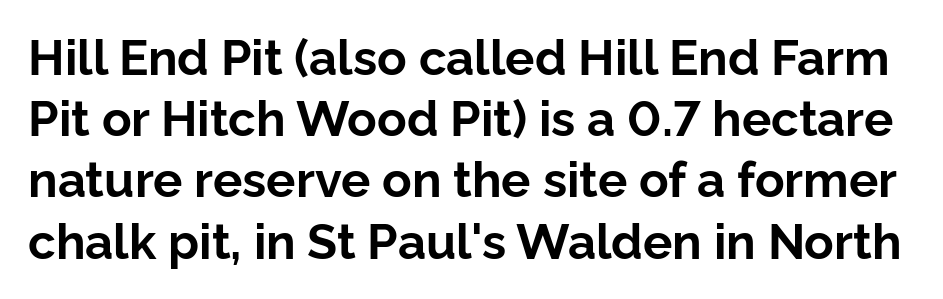
Q: Is the text bold? A: Yes.
Q: Is the text italic (slanted)? A: No, it is upright.
Q: Is the typeface a serif or a sans-serif typeface? A: Sans-serif.
Q: Is the text underlined? A: No.
Q: Is the spacing between letters normal or unusually wide? A: Normal.
Q: Is the spacing between lines tight, normal or loose? A: Normal.
Q: Width (condensed, normal, or wide)? A: Normal.
Q: Stroke contrast? A: Low.
Q: x-height? A: Medium.
Q: Monospaced? A: No.
